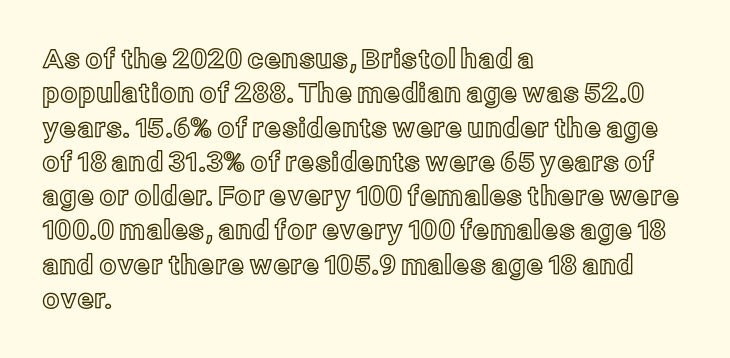
The image shows 27 px text type, upright; set left-aligned, normal line spacing (1.27x), normal letter spacing, not underlined.
